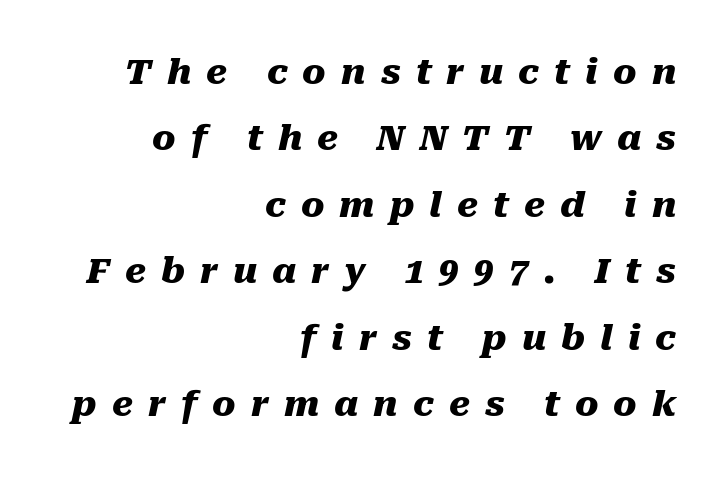
{"italic": "yes", "lean": "right", "slant_degrees": 10, "bold": "yes", "weight": "heavy", "width": "normal", "stroke_contrast": "medium", "x_height": "medium", "monospaced": "no", "underline": "no", "align": "right", "line_spacing": "loose", "line_spacing_ratio": 1.9, "letter_spacing": "wide", "letter_spacing_em": 0.43, "glyph_px": 35}
